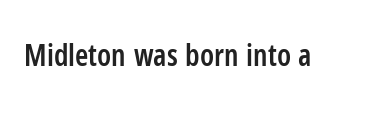
{"serif": "no", "italic": "no", "bold": "semi", "weight": "semibold", "width": "condensed", "stroke_contrast": "low", "x_height": "medium", "monospaced": "no", "underline": "no", "letter_spacing": "normal", "letter_spacing_em": 0.0, "glyph_px": 30}
